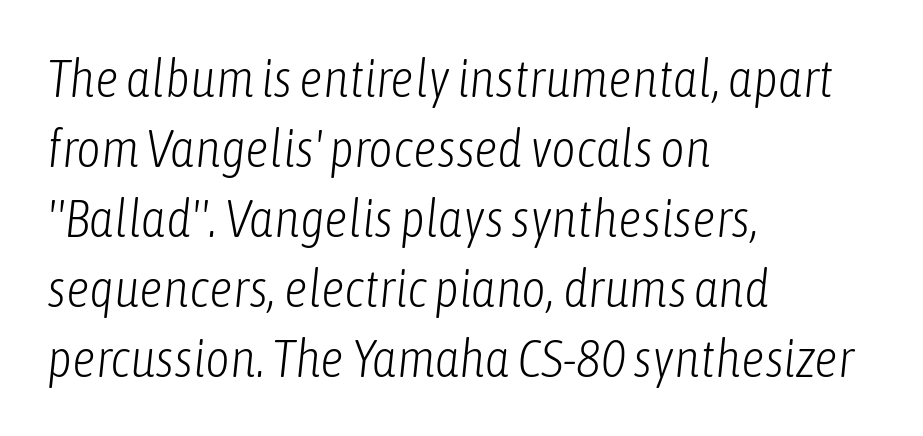
The image shows 53 px light, condensed type, italic (leaning right); set left-aligned, normal line spacing (1.32x), normal letter spacing, not underlined; low stroke contrast and a medium x-height.
